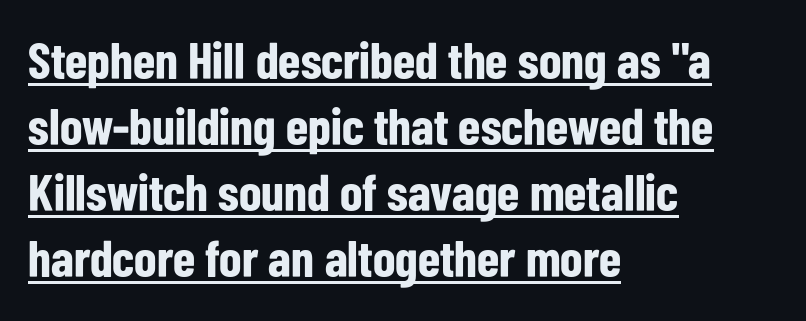
Q: Is the text bold? A: Yes.
Q: Is the text italic (slanted)? A: No, it is upright.
Q: Is the typeface a serif or a sans-serif typeface? A: Sans-serif.
Q: Is the text underlined? A: Yes.
Q: How is the paragraph aligned? A: Left-aligned.
Q: Is the spacing between letters normal or unusually wide? A: Normal.
Q: Is the spacing between lines tight, normal or loose? A: Normal.
Q: Width (condensed, normal, or wide)? A: Condensed.
Q: Stroke contrast? A: Low.
Q: x-height? A: Medium.
Q: Monospaced? A: No.
